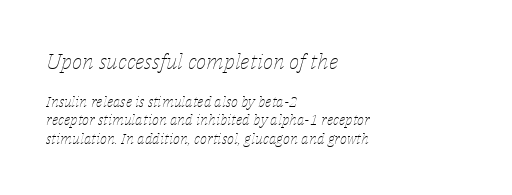
Q: Is the text bold? A: No.
Q: Is the text italic (slanted)? A: Yes, it leans right by about 14 degrees.
Q: Is the text underlined? A: No.
Q: How is the paragraph aligned? A: Left-aligned.
Q: Is the spacing between letters normal or unusually wide? A: Normal.
Q: Which block of text is set in a larger size, the first (top) or the second (bottom)? A: The first (top) one.
